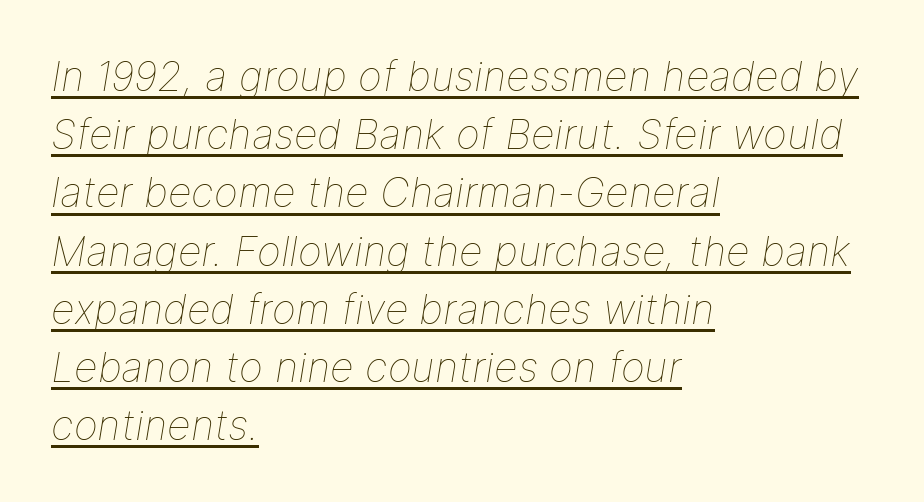
Q: Is the text bold? A: No.
Q: Is the text italic (slanted)? A: Yes, it leans right by about 9 degrees.
Q: Is the text underlined? A: Yes.
Q: How is the paragraph aligned? A: Left-aligned.
Q: Is the spacing between letters normal or unusually wide? A: Normal.
Q: Is the spacing between lines tight, normal or loose? A: Normal.
Q: Width (condensed, normal, or wide)? A: Normal.
Q: Stroke contrast? A: Low.
Q: x-height? A: Medium.
Q: Monospaced? A: No.
